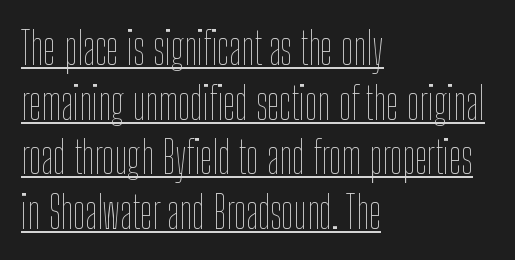
{"italic": "no", "bold": "no", "weight": "thin", "width": "condensed", "stroke_contrast": "low", "x_height": "medium", "monospaced": "no", "underline": "yes", "align": "left", "line_spacing_ratio": 1.24, "letter_spacing": "normal", "letter_spacing_em": 0.0, "glyph_px": 44}
